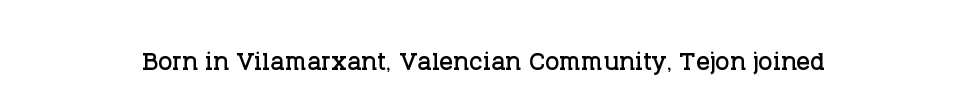
{"serif": "yes", "italic": "no", "width": "normal", "stroke_contrast": "low", "x_height": "large", "monospaced": "no", "underline": "no", "letter_spacing": "normal", "letter_spacing_em": 0.0, "glyph_px": 34}
